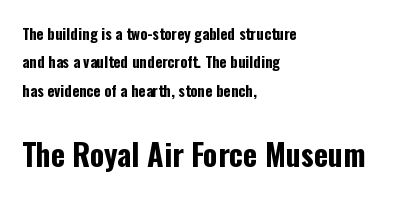
{"serif": "no", "italic": "no", "bold": "yes", "weight": "bold", "width": "condensed", "stroke_contrast": "low", "x_height": "medium", "monospaced": "no", "underline": "no", "align": "left", "line_spacing_ratio": 1.89, "letter_spacing": "normal", "letter_spacing_em": 0.0, "larger_block": "second", "size_ratio": 2.0, "glyph_px": 30}
